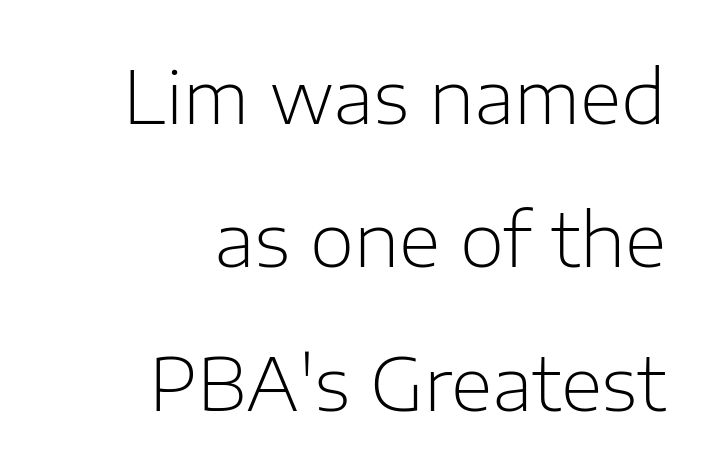
Just letters on the line, the space beneath them empty. Is this a fixed-width face? No — the glyphs have proportional, varying widths. Does the type have serifs? No, each stem ends abruptly. Leading: increased. Teacher's note: observe the even right margin — that is flush-right alignment. The letters sit at their default tracking, neither squeezed nor spread.
